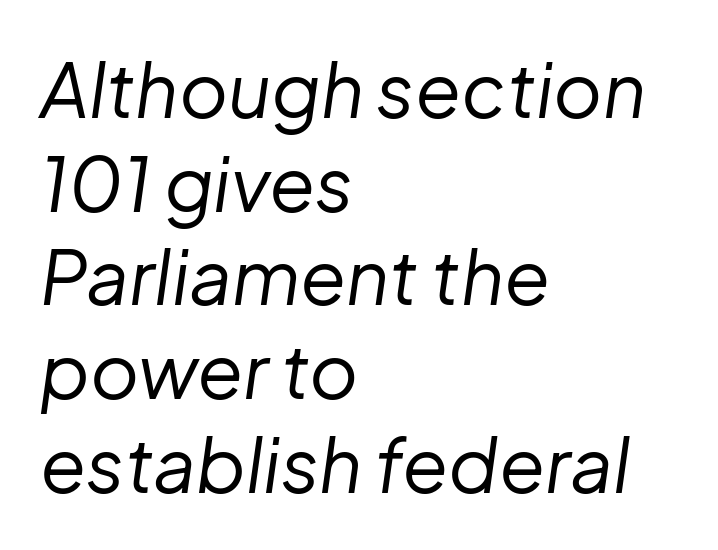
Standard letterfit; no display-style spreading of the glyphs. Stem width sits at or under what a default text font uses. The passage shown stacks its lines at a standard gap. The compositor pushed each line to the left boundary.
